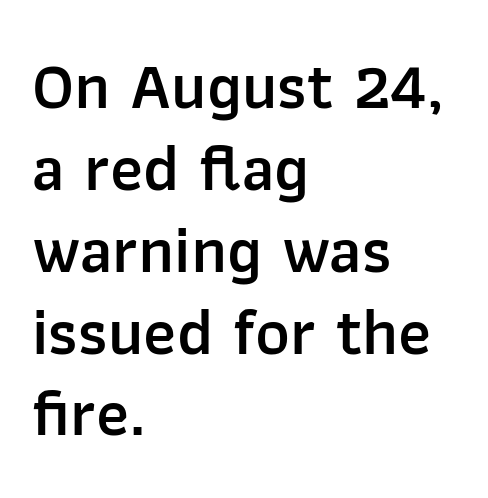
You could not count columns in this text — the font is proportionally spaced. This is roman type, the default non-slanted kind. The setting favours the left margin, as ordinary paragraphs usually do. In terms of letterspacing, this is plain default setting. Type without underlining.
